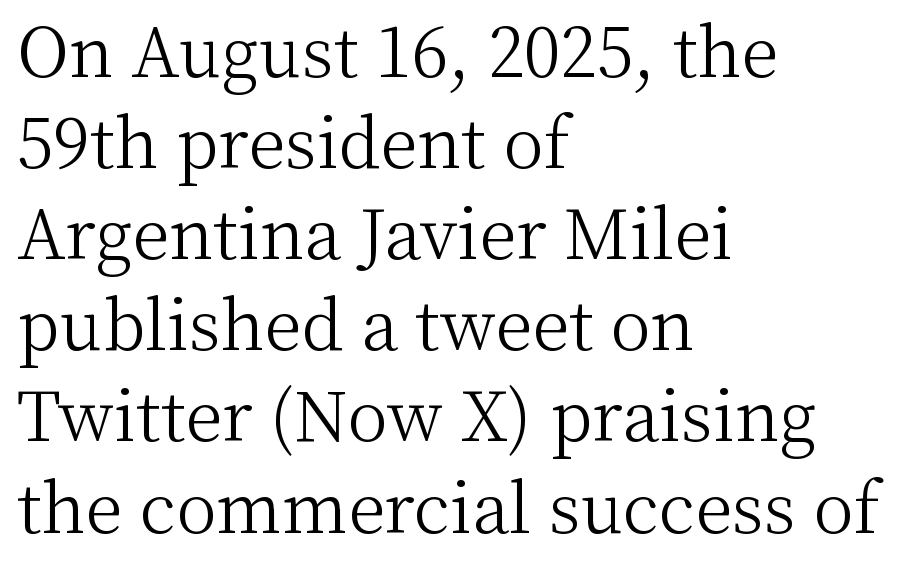
{"serif": "yes", "italic": "no", "bold": "no", "weight": "light", "width": "normal", "stroke_contrast": "medium", "x_height": "medium", "monospaced": "no", "underline": "no", "align": "left", "line_spacing": "normal", "line_spacing_ratio": 1.34, "letter_spacing": "normal", "letter_spacing_em": 0.0, "glyph_px": 68}
